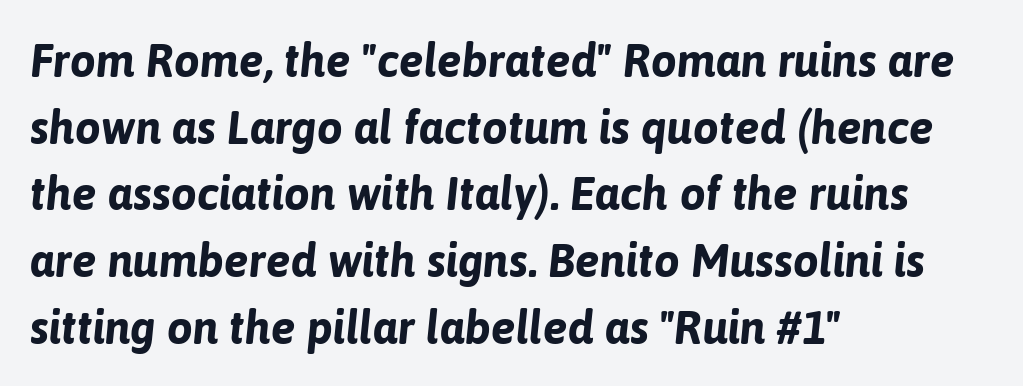
Q: Is the text bold? A: Yes.
Q: Is the text italic (slanted)? A: Yes, it leans right by about 6 degrees.
Q: Is the text underlined? A: No.
Q: How is the paragraph aligned? A: Left-aligned.
Q: Is the spacing between letters normal or unusually wide? A: Normal.
Q: Is the spacing between lines tight, normal or loose? A: Normal.
Q: Width (condensed, normal, or wide)? A: Normal.
Q: Stroke contrast? A: Low.
Q: x-height? A: Medium.
Q: Monospaced? A: No.
